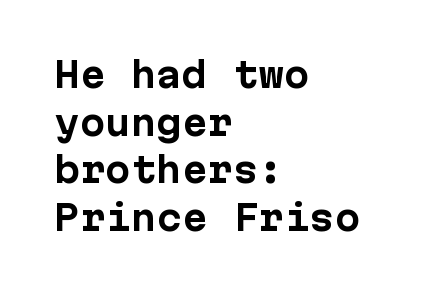
The image shows 34 px bold sans-serif type, upright; set left-aligned, normal line spacing (1.4x), normal letter spacing, not underlined; low stroke contrast and a medium x-height.
